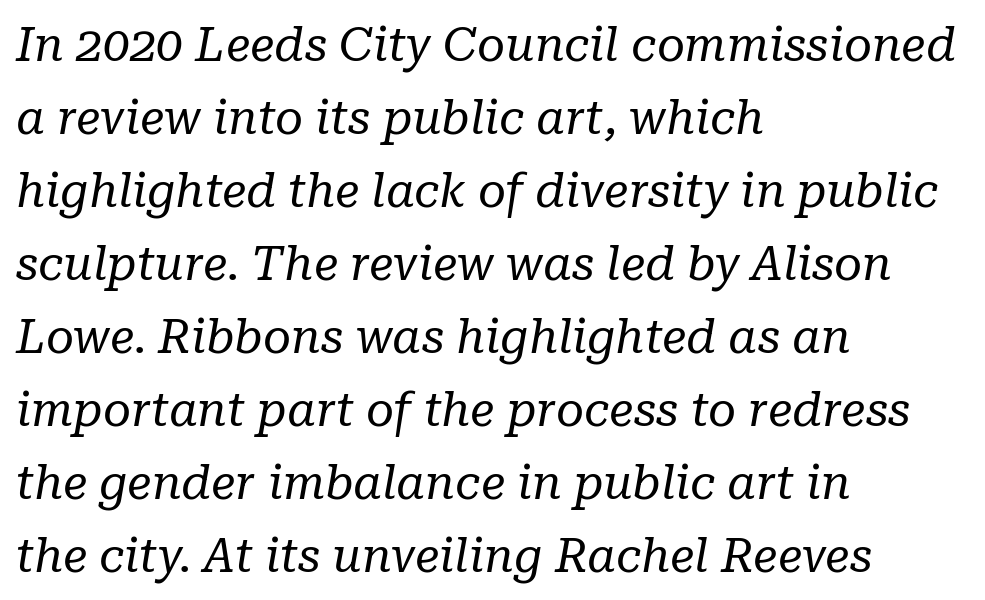
Every row of glyphs begins at an identical x-position on the left. Note: serifs present on the glyphs. The glyphs look as if they've been sheared to an angle. Honestly, there is no underline to notice here at all.
